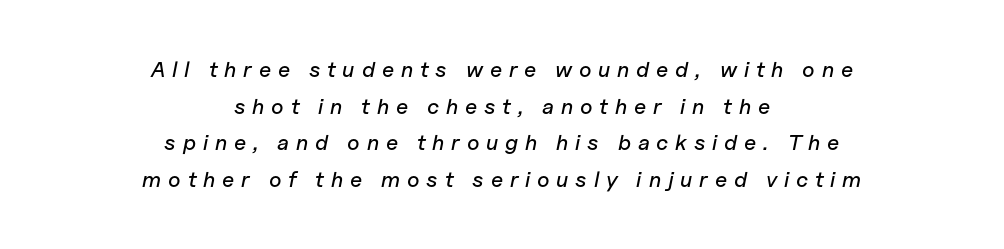
Q: Is the text italic (slanted)? A: Yes, it leans right by about 11 degrees.
Q: Is the text underlined? A: No.
Q: How is the paragraph aligned? A: Centered.
Q: Is the spacing between letters normal or unusually wide? A: Unusually wide.
Q: Is the spacing between lines tight, normal or loose? A: Normal.
